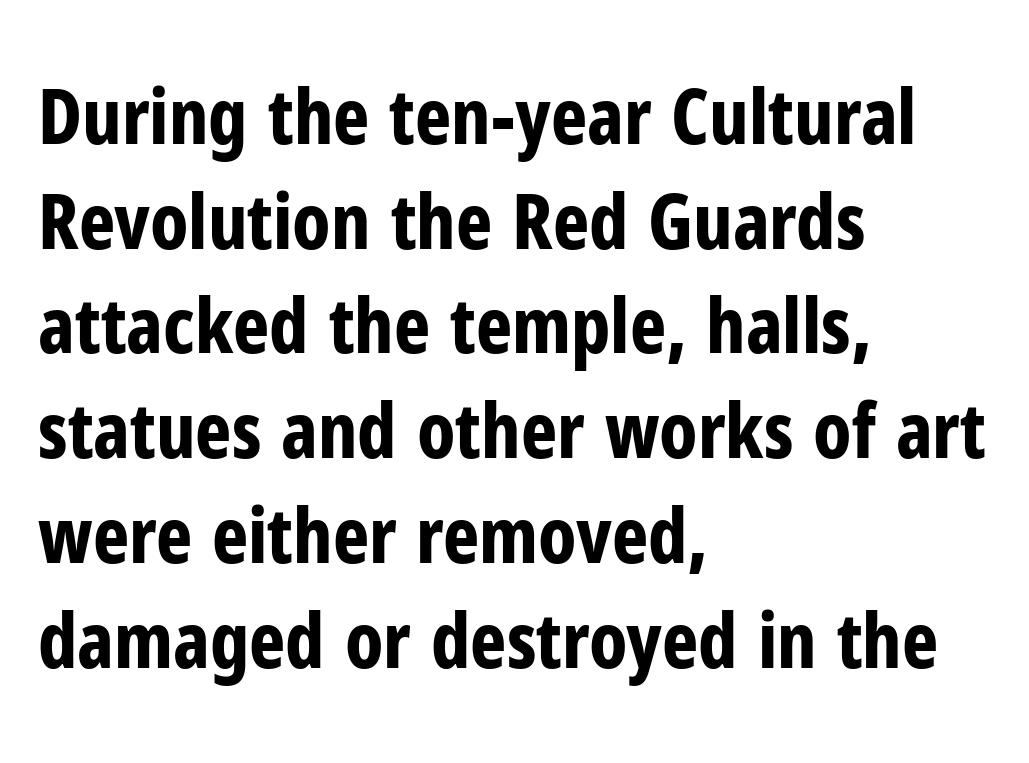
Q: Is the text bold? A: Yes.
Q: Is the text italic (slanted)? A: No, it is upright.
Q: Is the typeface a serif or a sans-serif typeface? A: Sans-serif.
Q: Is the text underlined? A: No.
Q: How is the paragraph aligned? A: Left-aligned.
Q: Is the spacing between letters normal or unusually wide? A: Normal.
Q: Is the spacing between lines tight, normal or loose? A: Normal.
Q: Width (condensed, normal, or wide)? A: Condensed.
Q: Stroke contrast? A: Low.
Q: x-height? A: Medium.
Q: Monospaced? A: No.
